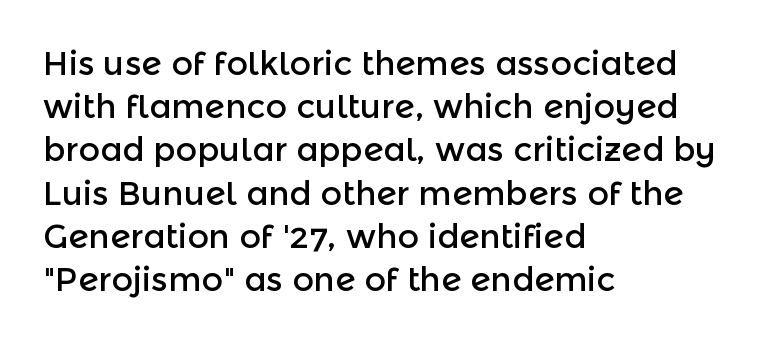
The image shows 33 px sans-serif type, upright; set left-aligned, normal line spacing (1.31x), normal letter spacing, not underlined; a medium x-height.
